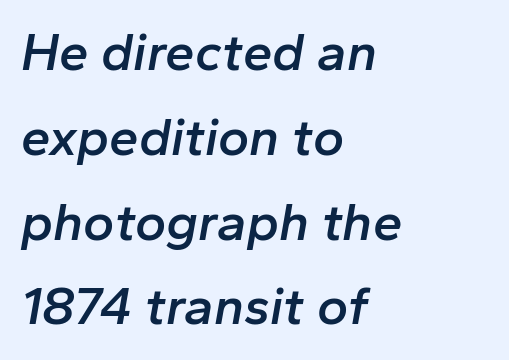
Q: Is the text bold? A: Semi-bold.
Q: Is the text italic (slanted)? A: Yes, it leans right by about 10 degrees.
Q: Is the text underlined? A: No.
Q: How is the paragraph aligned? A: Left-aligned.
Q: Is the spacing between letters normal or unusually wide? A: Normal.
Q: Is the spacing between lines tight, normal or loose? A: Normal.
Q: Width (condensed, normal, or wide)? A: Normal.
Q: Stroke contrast? A: Low.
Q: x-height? A: Medium.
Q: Monospaced? A: No.
